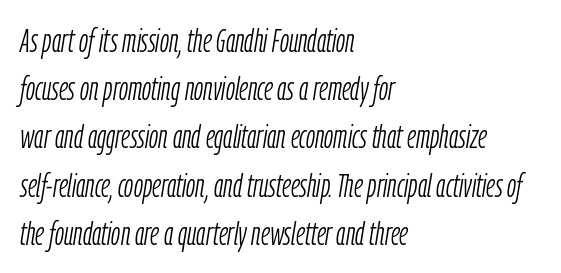
The image shows 33 px light, condensed type, italic (leaning right); set left-aligned, normal line spacing (1.46x), normal letter spacing, not underlined; low stroke contrast and a medium x-height.
